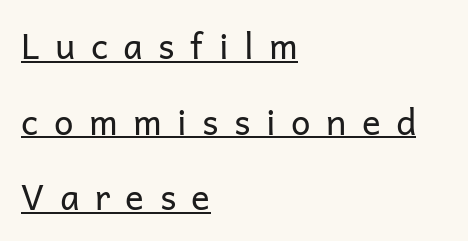
Q: Is the text bold? A: No.
Q: Is the text italic (slanted)? A: No, it is upright.
Q: Is the typeface a serif or a sans-serif typeface? A: Sans-serif.
Q: Is the text underlined? A: Yes.
Q: How is the paragraph aligned? A: Left-aligned.
Q: Is the spacing between letters normal or unusually wide? A: Unusually wide.
Q: Is the spacing between lines tight, normal or loose? A: Loose.
Q: Width (condensed, normal, or wide)? A: Normal.
Q: Stroke contrast? A: Low.
Q: x-height? A: Medium.
Q: Monospaced? A: No.
